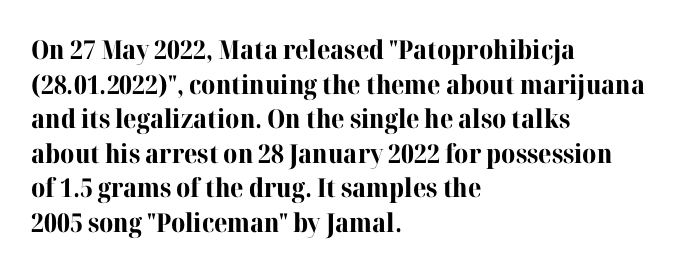
{"italic": "no", "bold": "yes", "underline": "no", "align": "left", "line_spacing": "normal", "line_spacing_ratio": 1.33, "letter_spacing": "normal", "letter_spacing_em": 0.0, "glyph_px": 26}
